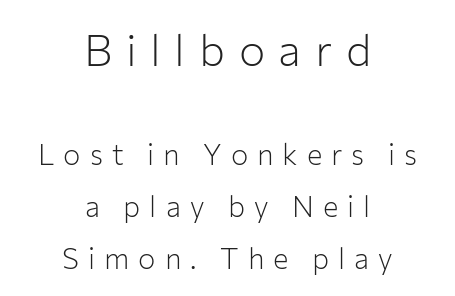
{"serif": "no", "italic": "no", "bold": "no", "weight": "light", "width": "normal", "stroke_contrast": "low", "x_height": "medium", "monospaced": "no", "underline": "no", "align": "center", "line_spacing_ratio": 1.79, "letter_spacing": "wide", "letter_spacing_em": 0.31, "larger_block": "first", "size_ratio": 1.52, "glyph_px": 44}
